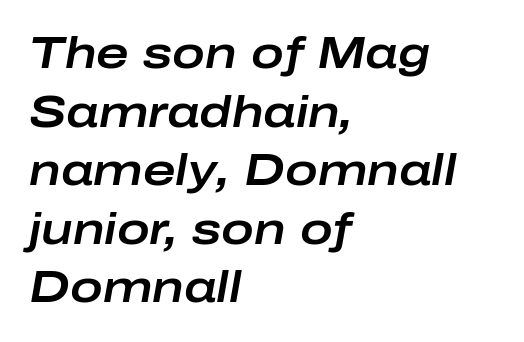
Inter-character spacing is left at the font's built-in metrics. A classic flush-left, rag-right setting is used for this passage. The passage shown stacks its lines at a standard gap. The lettering tilts uniformly, giving the passage an italic look. Anything drawn beneath the words? Only blank space.
